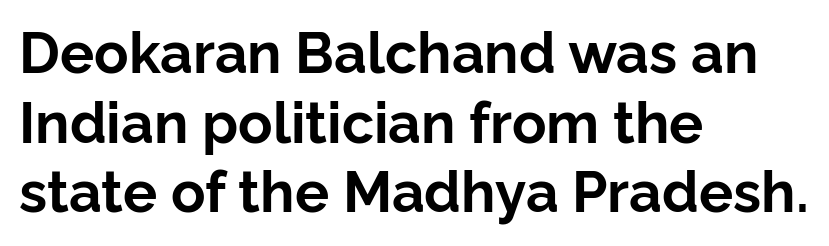
The image shows 57 px bold sans-serif type, upright; set left-aligned, line spacing 1.22x, normal letter spacing, not underlined; low stroke contrast and a medium x-height.
